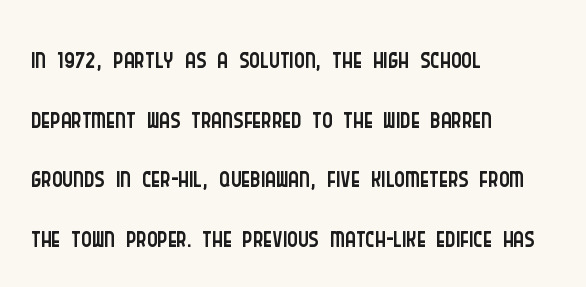
Left-aligned paragraph, ragged on the right. No extra ink here — the face is not bold. The font family rendered here belongs to the sans-serif group. In terms of letterspacing, this is plain default setting.
